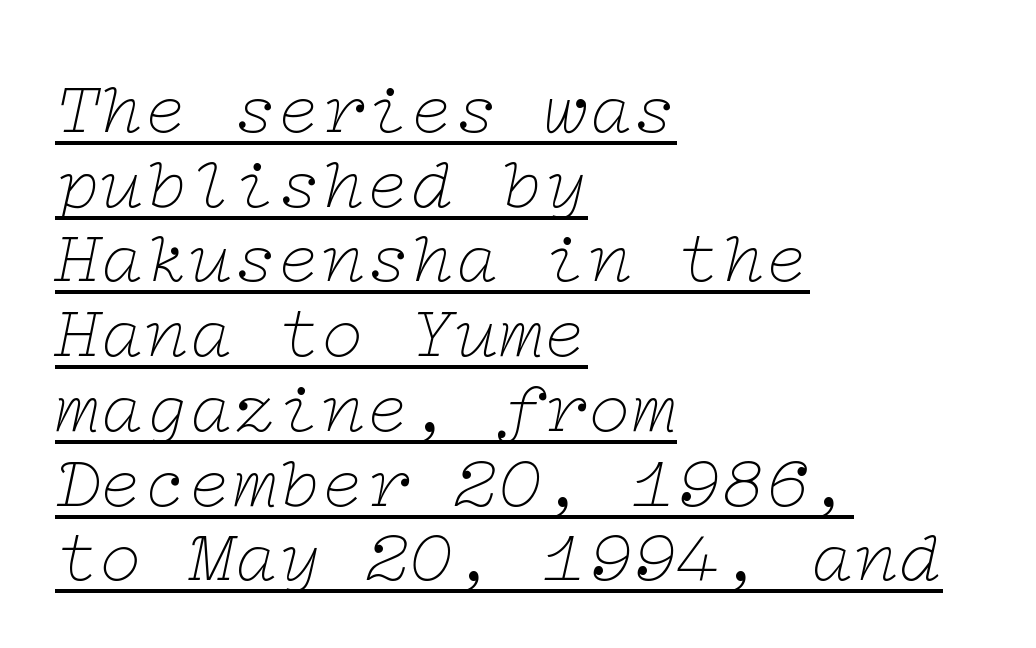
{"serif": "yes", "italic": "yes", "lean": "right", "slant_degrees": 12, "bold": "no", "weight": "thin", "width": "wide", "stroke_contrast": "low", "x_height": "medium", "underline": "yes", "align": "left", "line_spacing": "tight", "line_spacing_ratio": 1.01, "letter_spacing": "normal", "letter_spacing_em": 0.0, "glyph_px": 74}
